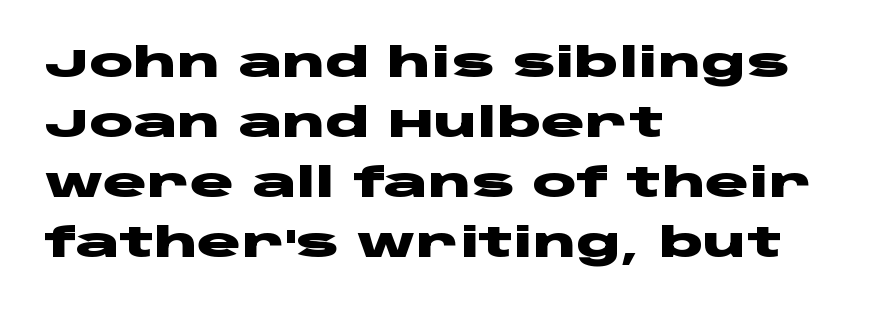
Q: Is the text bold? A: Yes.
Q: Is the text italic (slanted)? A: No, it is upright.
Q: Is the typeface a serif or a sans-serif typeface? A: Sans-serif.
Q: Is the text underlined? A: No.
Q: How is the paragraph aligned? A: Left-aligned.
Q: Is the spacing between letters normal or unusually wide? A: Normal.
Q: Is the spacing between lines tight, normal or loose? A: Normal.
Q: Width (condensed, normal, or wide)? A: Wide.
Q: Stroke contrast? A: Low.
Q: x-height? A: Large.
Q: Monospaced? A: No.
